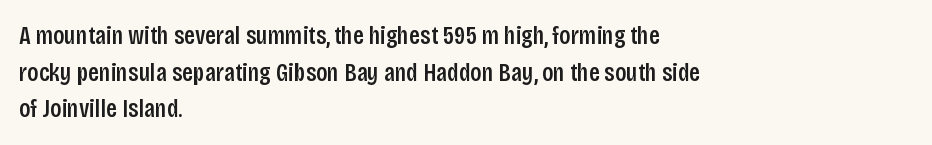
The image shows 26 px text type, upright; set left-aligned, normal line spacing (1.41x), normal letter spacing, not underlined.
